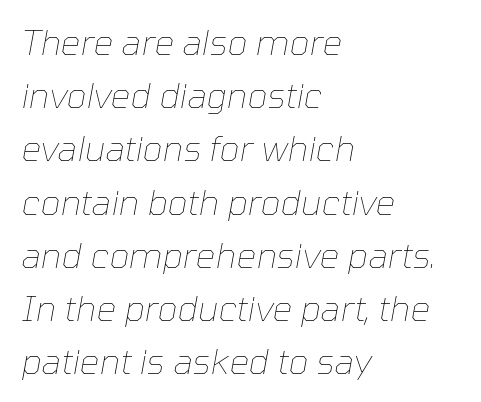
Q: Is the text bold? A: No.
Q: Is the text italic (slanted)? A: Yes, it leans right by about 10 degrees.
Q: Is the text underlined? A: No.
Q: How is the paragraph aligned? A: Left-aligned.
Q: Is the spacing between letters normal or unusually wide? A: Normal.
Q: Is the spacing between lines tight, normal or loose? A: Normal.
Q: Width (condensed, normal, or wide)? A: Normal.
Q: Stroke contrast? A: Low.
Q: x-height? A: Medium.
Q: Monospaced? A: No.
